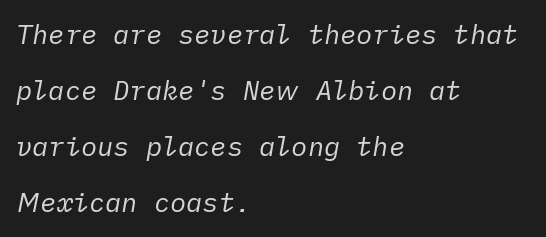
Q: Is the text bold? A: No.
Q: Is the text italic (slanted)? A: Yes, it leans right by about 10 degrees.
Q: Is the text underlined? A: No.
Q: How is the paragraph aligned? A: Left-aligned.
Q: Is the spacing between letters normal or unusually wide? A: Normal.
Q: Is the spacing between lines tight, normal or loose? A: Loose.
